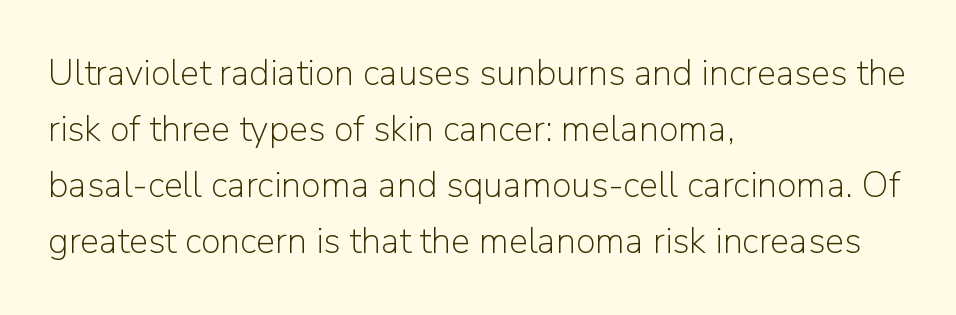
Q: Is the text bold? A: No.
Q: Is the text italic (slanted)? A: No, it is upright.
Q: Is the typeface a serif or a sans-serif typeface? A: Sans-serif.
Q: Is the text underlined? A: No.
Q: How is the paragraph aligned? A: Left-aligned.
Q: Is the spacing between letters normal or unusually wide? A: Normal.
Q: Is the spacing between lines tight, normal or loose? A: Normal.
Q: Width (condensed, normal, or wide)? A: Normal.
Q: Stroke contrast? A: Low.
Q: x-height? A: Medium.
Q: Monospaced? A: No.
